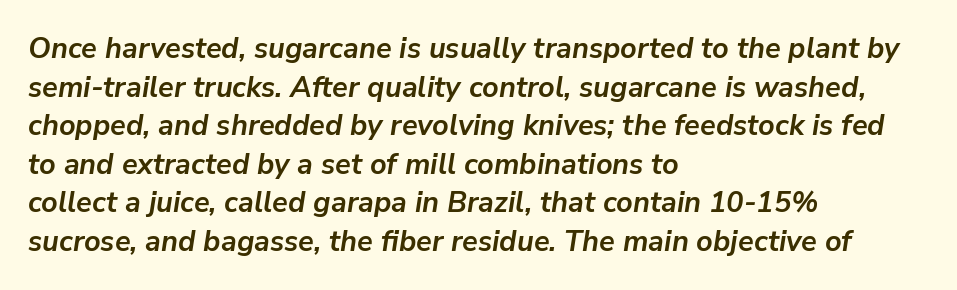
The image shows 29 px semibold type, italic (leaning right); set left-aligned, normal line spacing (1.33x), normal letter spacing, not underlined; low stroke contrast and a medium x-height.
